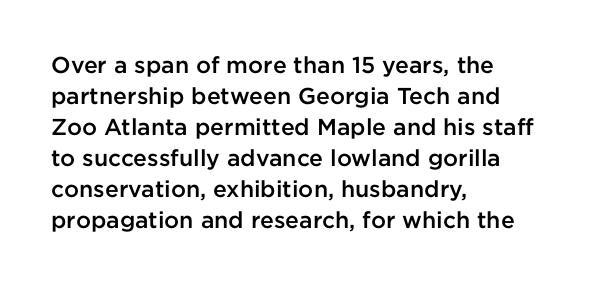
A bare baseline throughout the passage. The gaps between neighbouring characters are ordinary and unremarkable. These lines were composed using upright roman letters. Honestly, the row spacing looks completely unremarkable. In terms of weight, the rendering is demibold, just under bold. The typesetter chose a ragged-right arrangement here.
